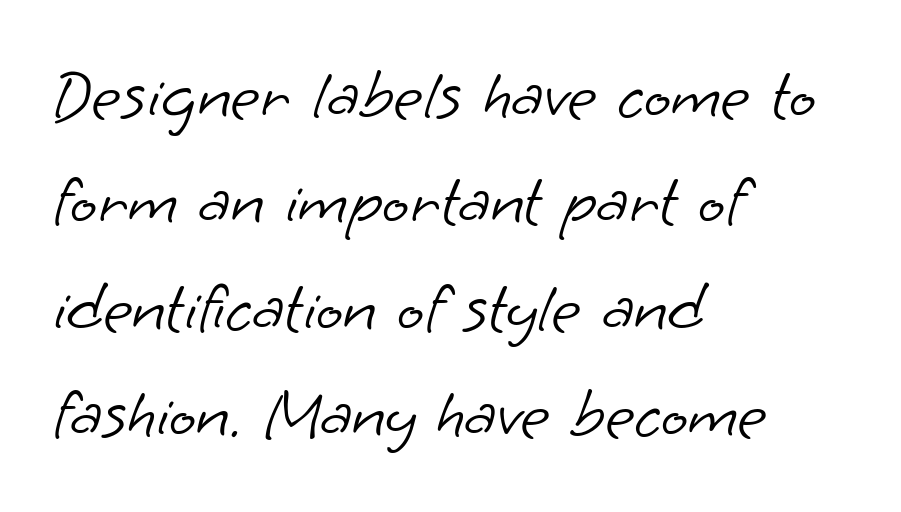
{"serif": "no", "bold": "no", "weight": "light", "width": "normal", "stroke_contrast": "low", "x_height": "small", "monospaced": "no", "underline": "no", "align": "left", "line_spacing": "normal", "line_spacing_ratio": 1.5, "letter_spacing": "normal", "letter_spacing_em": 0.0, "glyph_px": 71}
